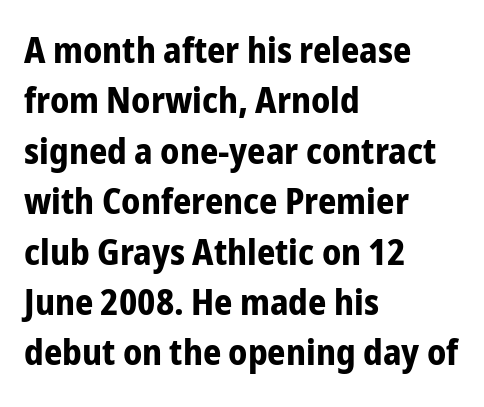
{"serif": "no", "italic": "no", "bold": "yes", "weight": "bold", "width": "condensed", "stroke_contrast": "low", "x_height": "medium", "monospaced": "no", "underline": "no", "align": "left", "line_spacing": "normal", "line_spacing_ratio": 1.4, "letter_spacing": "normal", "letter_spacing_em": 0.0, "glyph_px": 36}
